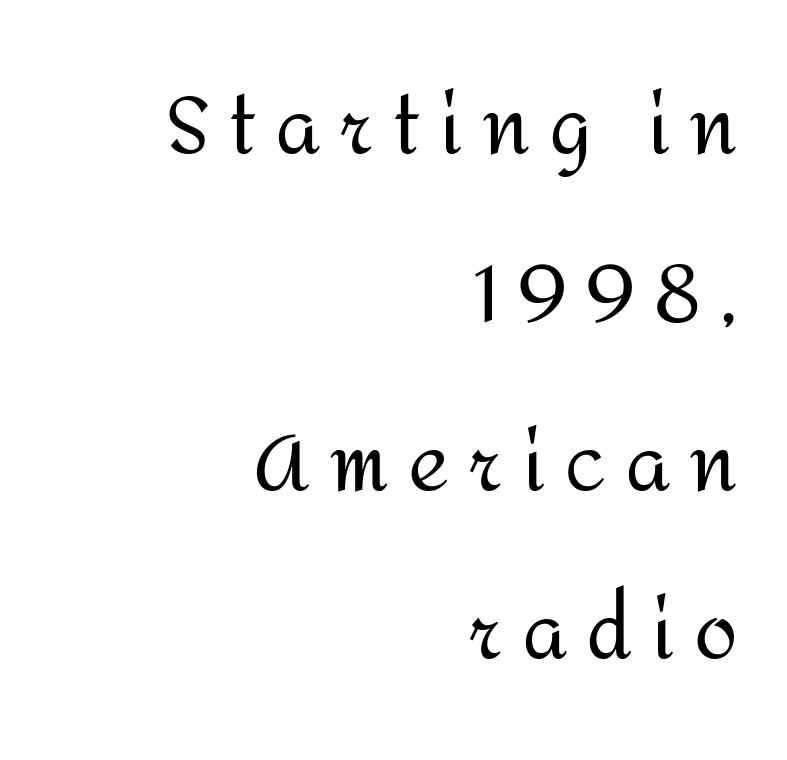
{"serif": "no", "italic": "no", "bold": "no", "weight": "regular", "width": "normal", "stroke_contrast": "medium", "x_height": "medium", "monospaced": "no", "underline": "no", "align": "right", "line_spacing": "loose", "line_spacing_ratio": 2.13, "letter_spacing": "wide", "letter_spacing_em": 0.24, "glyph_px": 79}
